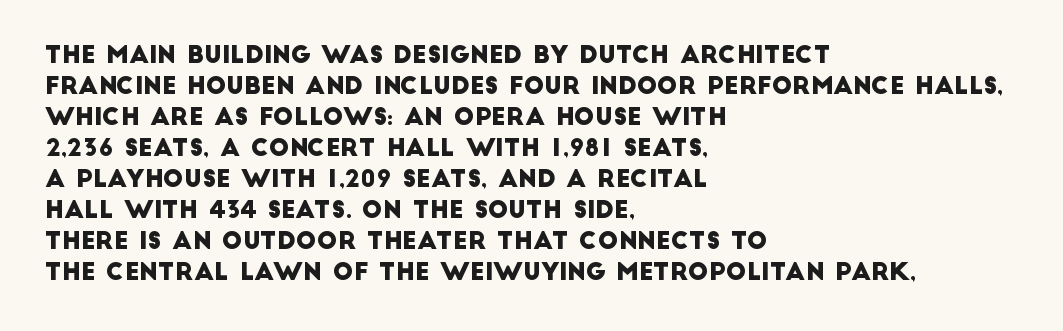
{"underline": "no", "align": "left", "line_spacing": "normal", "line_spacing_ratio": 1.29, "letter_spacing": "normal", "letter_spacing_em": 0.0, "glyph_px": 24}
